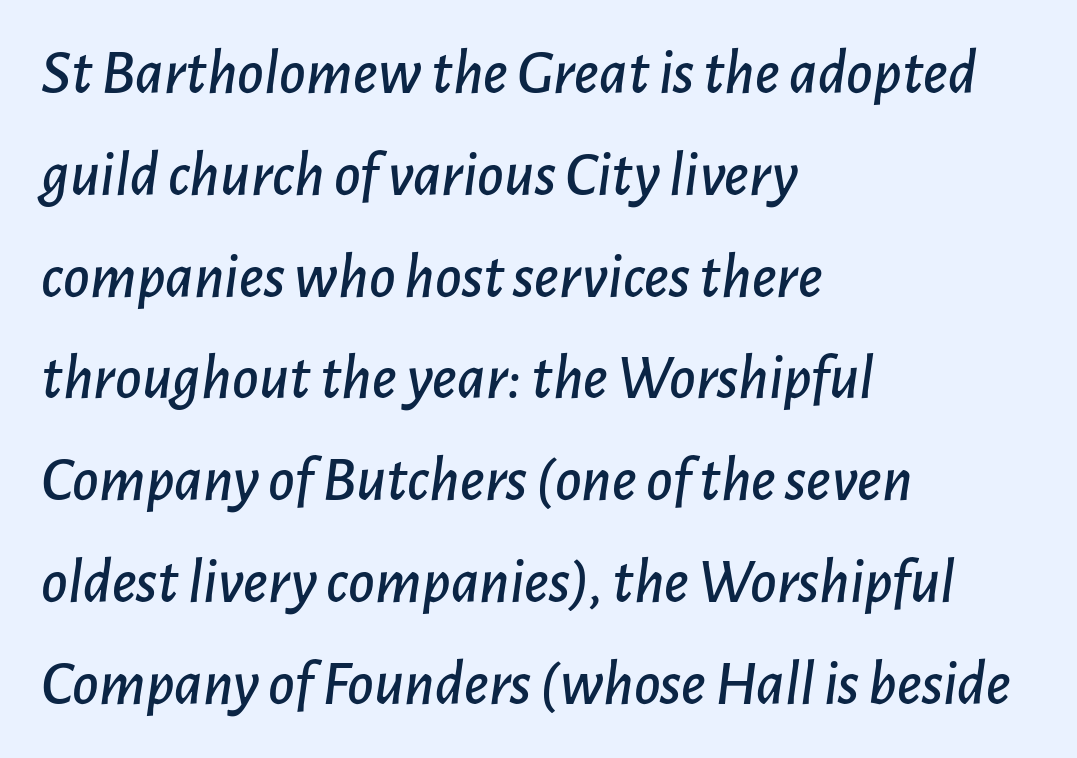
{"italic": "yes", "lean": "right", "slant_degrees": 7, "width": "normal", "stroke_contrast": "low", "x_height": "medium", "monospaced": "no", "underline": "no", "align": "left", "line_spacing": "normal", "line_spacing_ratio": 1.59, "letter_spacing": "normal", "letter_spacing_em": 0.0, "glyph_px": 64}
